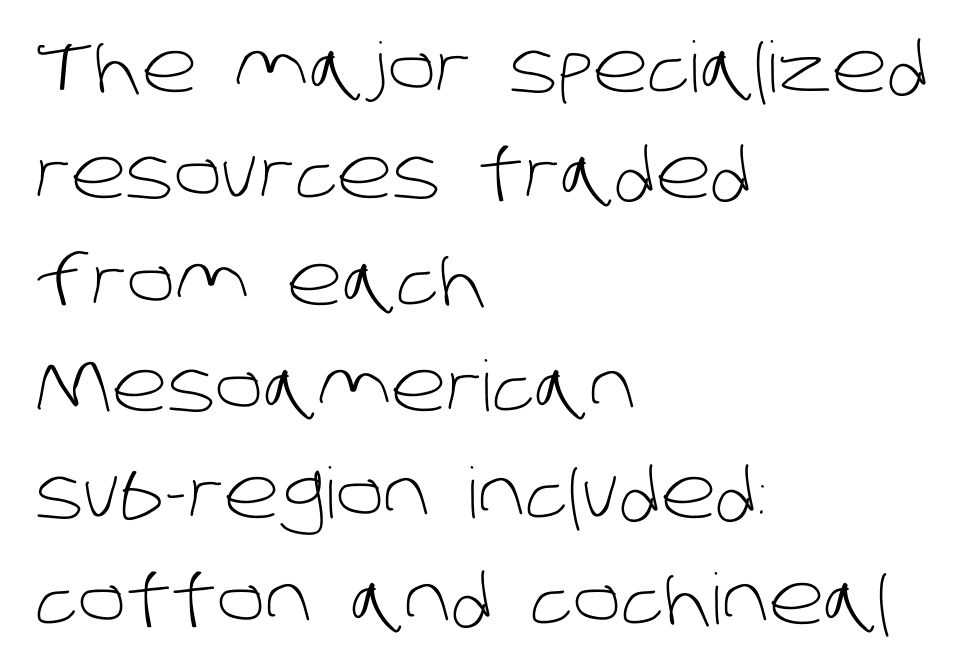
Does extra space separate the letters? No, they use regular spacing. Nothing heavy about these letters — not bold at all. Compared with typical paragraphs, the rows here are spaced about the same. Is this a fixed-width face? No — the glyphs have proportional, varying widths. Unlike a traditional serif, this face leaves its strokes unadorned.
